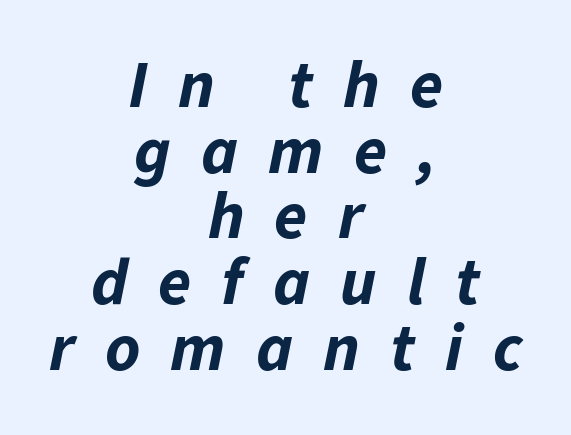
Rule under the text: the space is simply empty. The rendering inserts visible extra space after every character. Typographic density is high because the face is bold. Does the lettering tilt? It does — this is italic.
